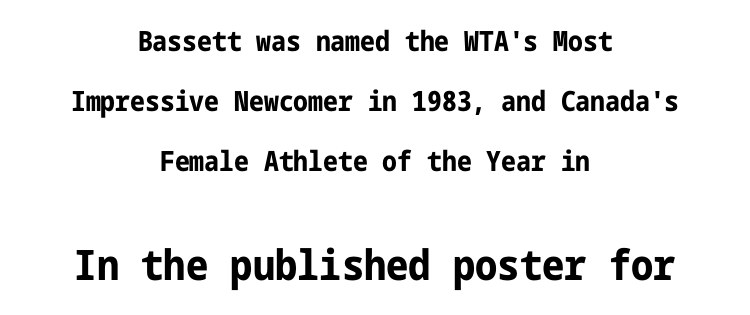
Q: Is the text bold? A: Yes.
Q: Is the text italic (slanted)? A: No, it is upright.
Q: Is the typeface a serif or a sans-serif typeface? A: Sans-serif.
Q: Is the text underlined? A: No.
Q: How is the paragraph aligned? A: Centered.
Q: Is the spacing between letters normal or unusually wide? A: Normal.
Q: Is the spacing between lines tight, normal or loose? A: Loose.
Q: Which block of text is set in a larger size, the first (top) or the second (bottom)? A: The second (bottom) one.
Q: Width (condensed, normal, or wide)? A: Condensed.
Q: Stroke contrast? A: Low.
Q: x-height? A: Medium.
